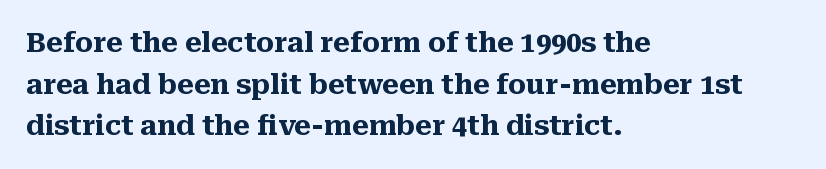
This sample keeps an unexceptional amount of space between lines. Which margin do the lines hug? The left one — the right edge is uneven. The specimen omits any rule beneath the text block's lines. Students, note that the glyphs here touch the page at normal intervals. This is heavy type, rendered in bold.
